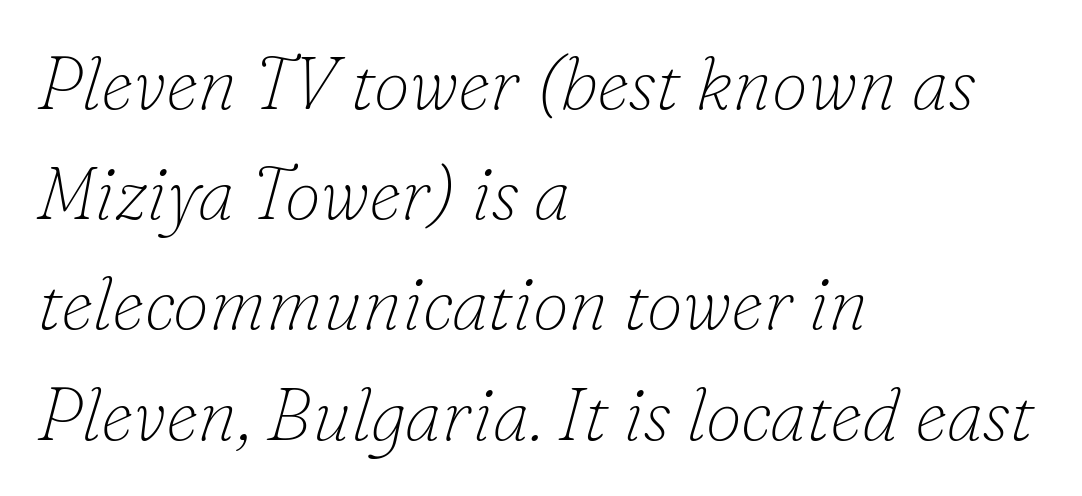
Q: Is the text bold? A: No.
Q: Is the text italic (slanted)? A: Yes, it leans right by about 16 degrees.
Q: Is the typeface a serif or a sans-serif typeface? A: Serif.
Q: Is the text underlined? A: No.
Q: How is the paragraph aligned? A: Left-aligned.
Q: Is the spacing between letters normal or unusually wide? A: Normal.
Q: Is the spacing between lines tight, normal or loose? A: Normal.
Q: Width (condensed, normal, or wide)? A: Normal.
Q: Stroke contrast? A: Low.
Q: x-height? A: Small.
Q: Monospaced? A: No.
